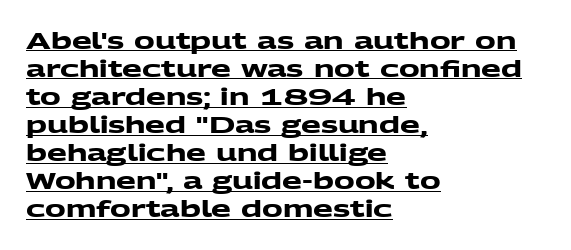
Layout note: lines flush left. Characters follow at the spacing the type designer built in. The font is running at its bold setting. Underlining? Definitely there.
